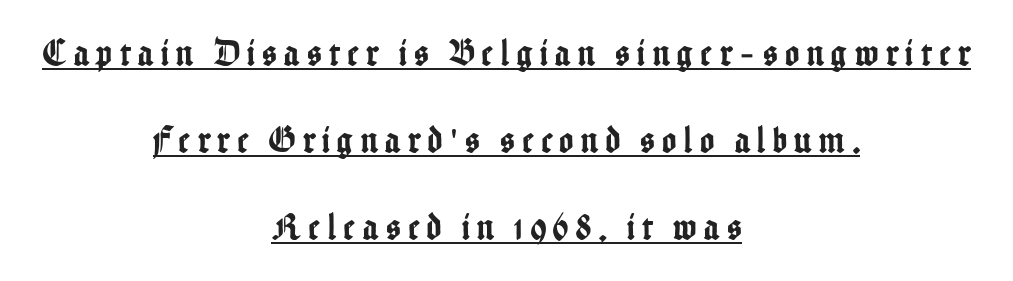
The image shows 38 px condensed sans-serif type, upright; set centered, loose line spacing (2.29x), unusually wide letter spacing (+0.2 em), underlined; low stroke contrast and a medium x-height.
